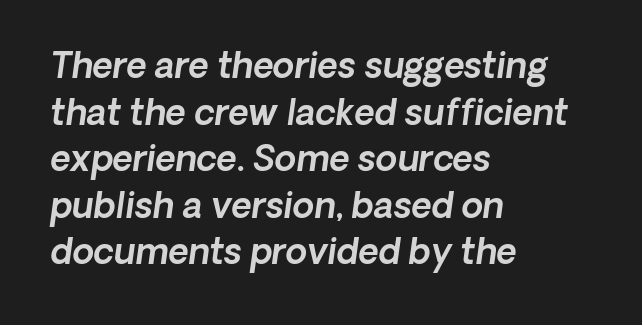
The image shows 35 px text type, italic (leaning right); set left-aligned, normal line spacing (1.33x), normal letter spacing, not underlined; a medium x-height.
